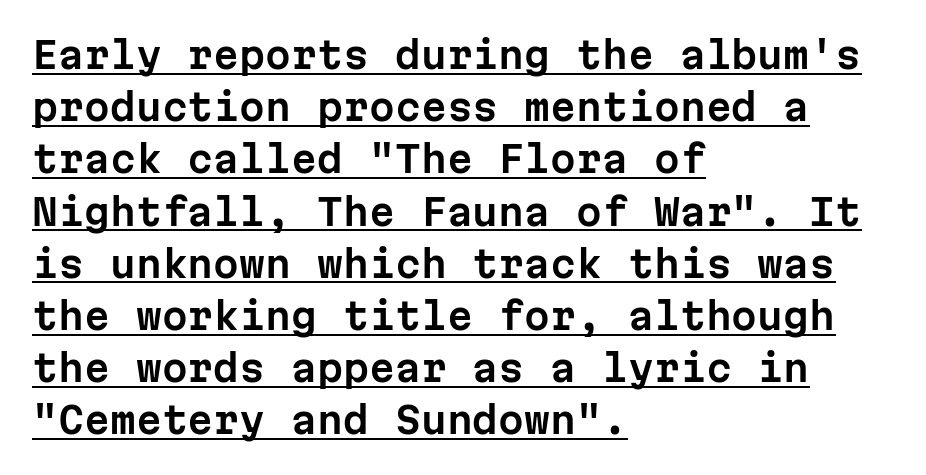
{"serif": "no", "italic": "no", "width": "normal", "stroke_contrast": "low", "x_height": "medium", "monospaced": "yes", "underline": "yes", "align": "left", "line_spacing": "normal", "line_spacing_ratio": 1.41, "letter_spacing": "normal", "letter_spacing_em": 0.0, "glyph_px": 37}
